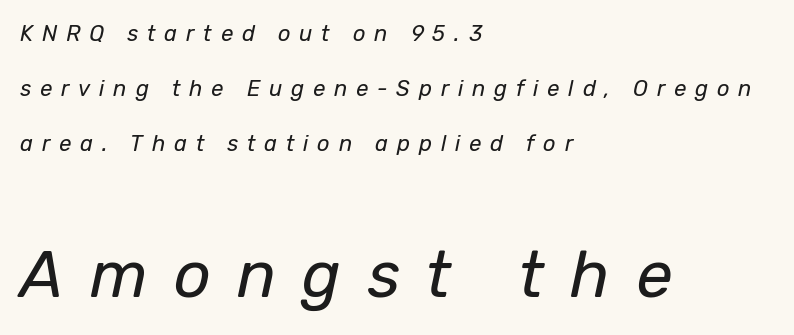
Which of the two is more prominent by size? The second, at the bottom. This is oblique type, the kind used for emphasis or titles. Regarding leading, the lines here are spaced well apart. The rendering anchors every line to the left-hand side. This sample uses expanded letter spacing, leaving extra air between glyphs.
